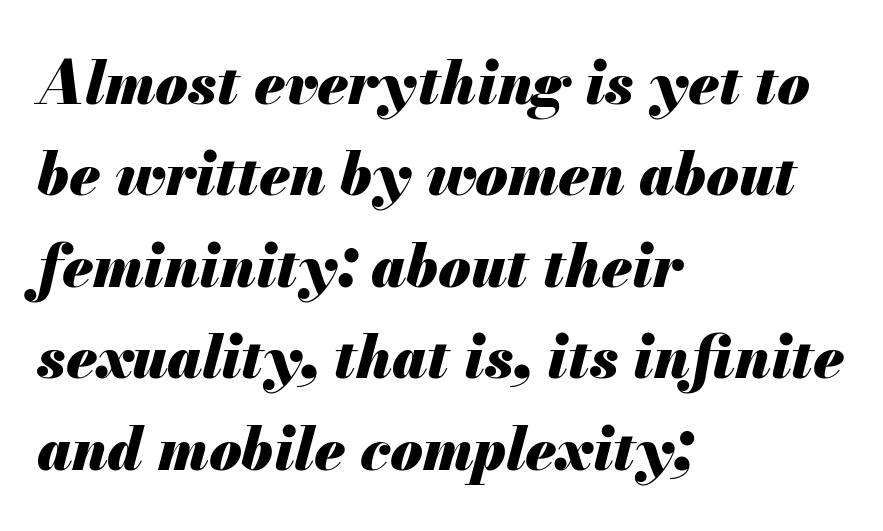
The image shows 59 px heavy type, italic (leaning right); set left-aligned, normal line spacing (1.55x), normal letter spacing, not underlined; medium stroke contrast and a small x-height.
